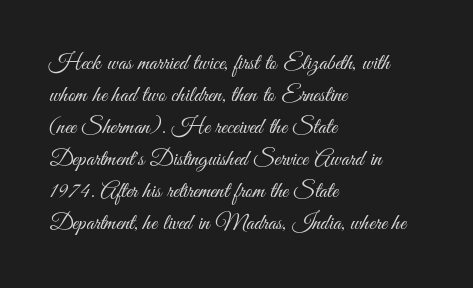
{"bold": "no", "underline": "no", "align": "left", "line_spacing": "normal", "line_spacing_ratio": 1.39, "letter_spacing": "normal", "letter_spacing_em": 0.0, "glyph_px": 23}
